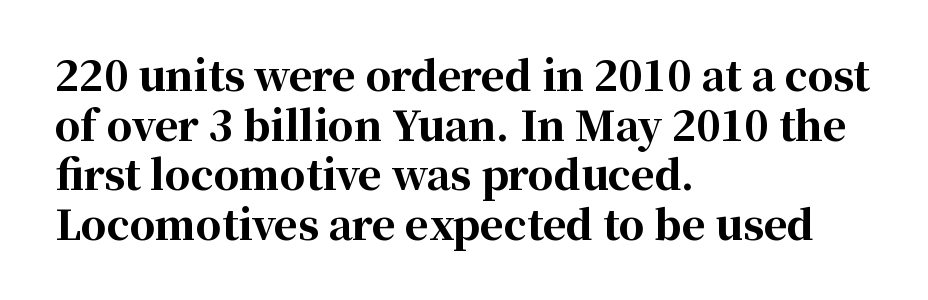
The image shows 40 px bold serif type, upright; set left-aligned, line spacing 1.24x, normal letter spacing, not underlined; high stroke contrast and a medium x-height.
